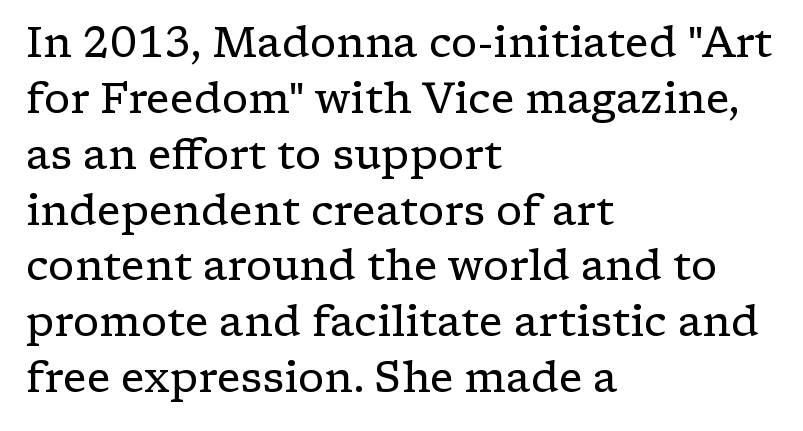
{"serif": "yes", "italic": "no", "bold": "no", "weight": "regular", "width": "wide", "stroke_contrast": "low", "x_height": "medium", "monospaced": "no", "underline": "no", "align": "left", "line_spacing": "normal", "line_spacing_ratio": 1.33, "letter_spacing": "normal", "letter_spacing_em": 0.0, "glyph_px": 42}
